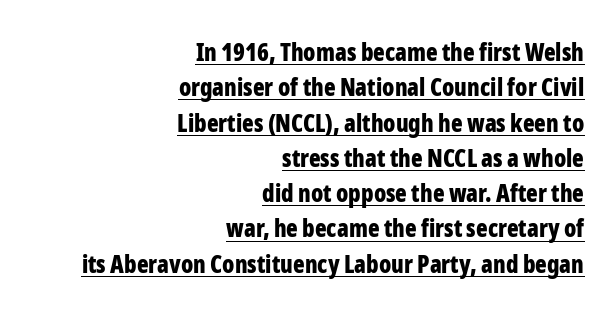
Leading: standard. Every word sits above its own underline. The letters sit at their default tracking, neither squeezed nor spread. A roman cut, with each character standing at attention.
